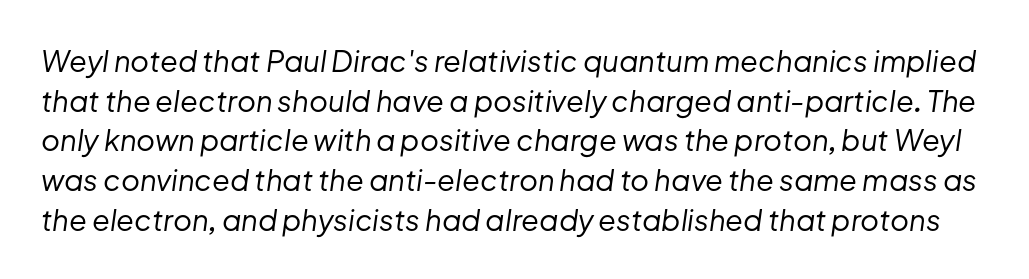
{"italic": "yes", "lean": "right", "slant_degrees": 8, "bold": "no", "weight": "regular", "width": "normal", "stroke_contrast": "low", "x_height": "medium", "monospaced": "no", "underline": "no", "line_spacing": "normal", "line_spacing_ratio": 1.37, "letter_spacing": "normal", "letter_spacing_em": 0.0, "glyph_px": 29}
